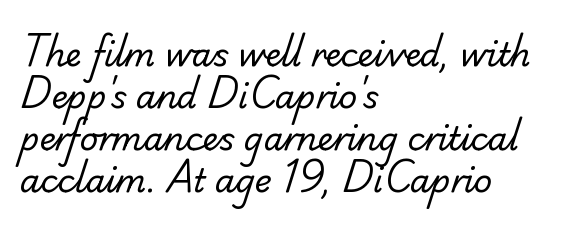
{"serif": "no", "bold": "no", "weight": "regular", "width": "normal", "stroke_contrast": "low", "x_height": "small", "monospaced": "no", "underline": "no", "align": "left", "line_spacing": "normal", "line_spacing_ratio": 1.31, "letter_spacing": "normal", "letter_spacing_em": 0.0, "glyph_px": 32}
